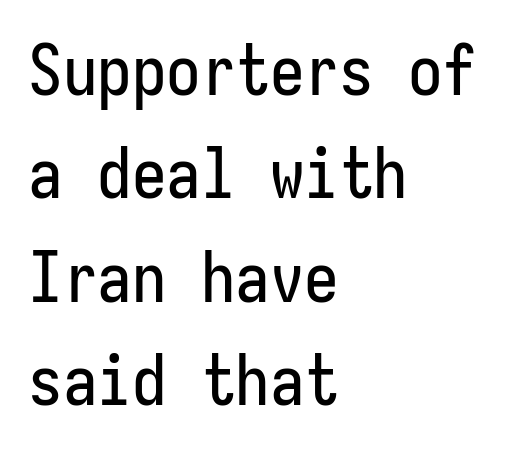
Whoever set this chose a conventional vertical rhythm. Upright lettering throughout. Letterform terminals end flat and unadorned throughout the passage. Caption: multi-line text, flush left, ragged right.
